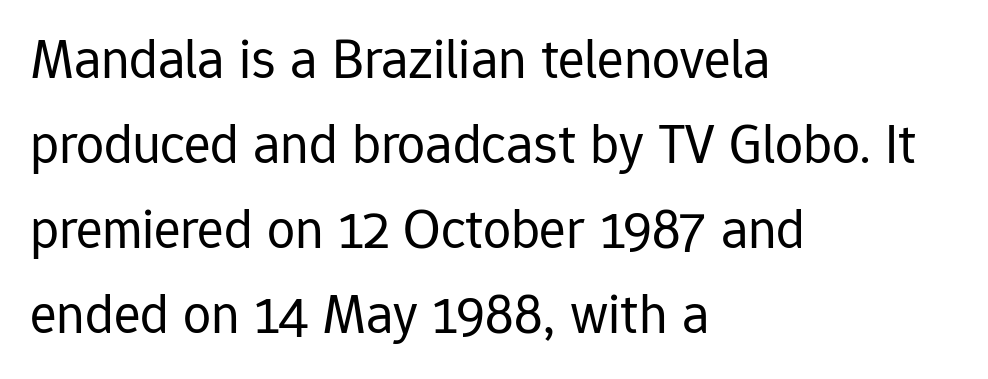
The image shows 56 px regular-weight sans-serif type, upright; set left-aligned, normal line spacing (1.52x), normal letter spacing, not underlined; low stroke contrast and a medium x-height.
